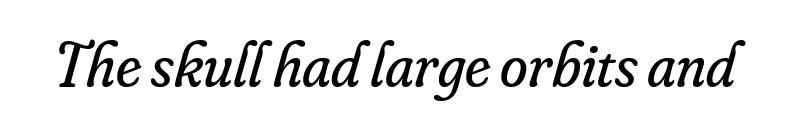
Q: Is the text bold? A: No.
Q: Is the text italic (slanted)? A: Yes, it leans right by about 16 degrees.
Q: Is the typeface a serif or a sans-serif typeface? A: Serif.
Q: Is the text underlined? A: No.
Q: Is the spacing between letters normal or unusually wide? A: Normal.
Q: Width (condensed, normal, or wide)? A: Normal.
Q: Stroke contrast? A: Low.
Q: x-height? A: Small.
Q: Monospaced? A: No.
